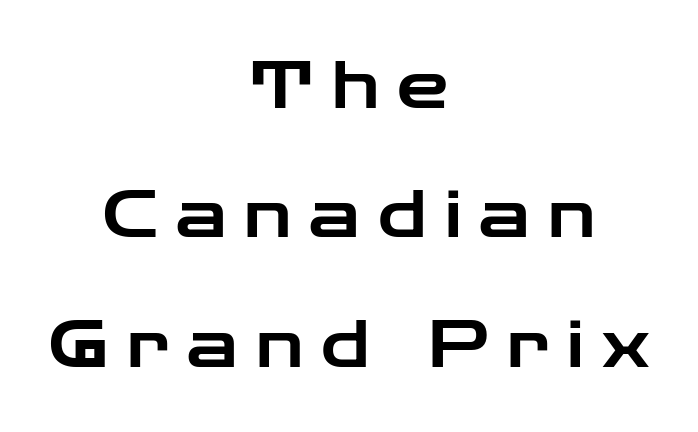
{"serif": "no", "italic": "no", "width": "wide", "stroke_contrast": "low", "x_height": "medium", "monospaced": "no", "underline": "no", "align": "center", "line_spacing": "loose", "line_spacing_ratio": 1.99, "letter_spacing": "wide", "letter_spacing_em": 0.28, "glyph_px": 65}
